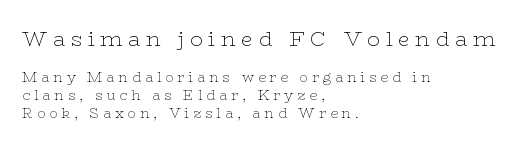
Q: Is the text bold? A: No.
Q: Is the text italic (slanted)? A: No, it is upright.
Q: Is the text underlined? A: No.
Q: How is the paragraph aligned? A: Left-aligned.
Q: Is the spacing between letters normal or unusually wide? A: Unusually wide.
Q: Is the spacing between lines tight, normal or loose? A: Normal.
Q: Which block of text is set in a larger size, the first (top) or the second (bottom)? A: The first (top) one.
